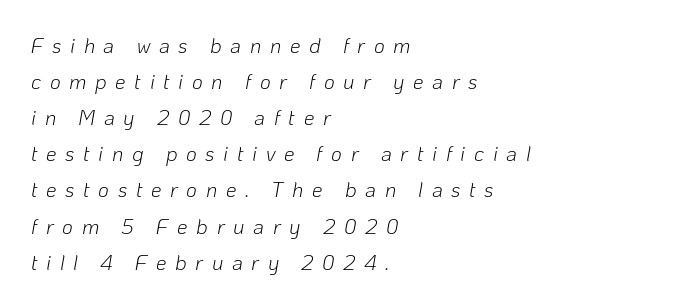
Q: Is the text bold? A: No.
Q: Is the text italic (slanted)? A: Yes, it leans right by about 10 degrees.
Q: Is the text underlined? A: No.
Q: How is the paragraph aligned? A: Left-aligned.
Q: Is the spacing between letters normal or unusually wide? A: Unusually wide.
